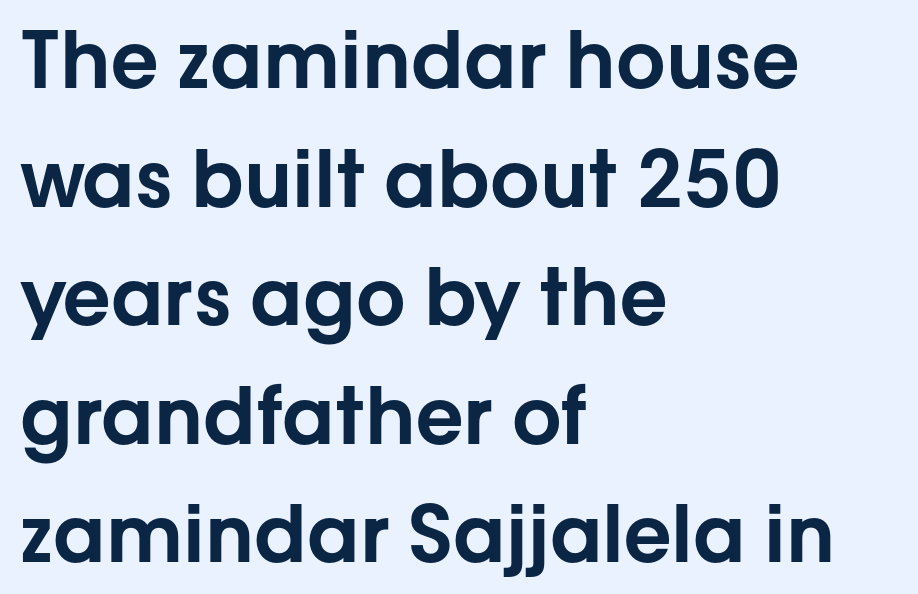
Q: Is the text italic (slanted)? A: No, it is upright.
Q: Is the typeface a serif or a sans-serif typeface? A: Sans-serif.
Q: Is the text underlined? A: No.
Q: How is the paragraph aligned? A: Left-aligned.
Q: Is the spacing between letters normal or unusually wide? A: Normal.
Q: Is the spacing between lines tight, normal or loose? A: Normal.
Q: Width (condensed, normal, or wide)? A: Normal.
Q: Stroke contrast? A: Low.
Q: x-height? A: Medium.
Q: Monospaced? A: No.
